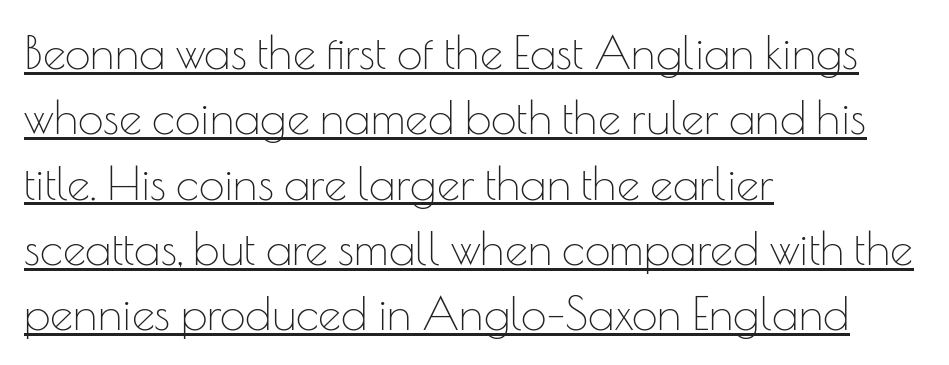
The image shows 46 px thin sans-serif type, upright; set left-aligned, normal line spacing (1.42x), normal letter spacing, underlined; low stroke contrast and a small x-height.
